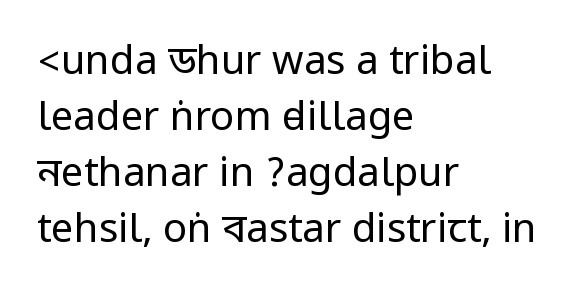
What stands out about the letter spacing? Nothing — it is the standard amount. The characters are drawn with everyday or finer stroke widths. Horizontal alignment here is leftward, the default for most running prose. Quick note: not italic, upright.
